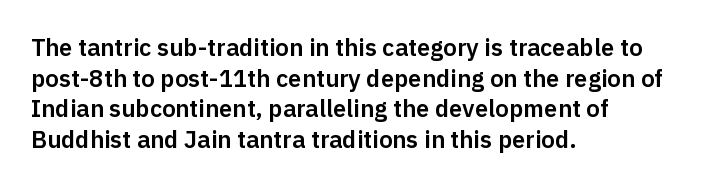
{"italic": "no", "underline": "no", "align": "left", "line_spacing": "normal", "line_spacing_ratio": 1.28, "letter_spacing": "normal", "letter_spacing_em": 0.0, "glyph_px": 24}
